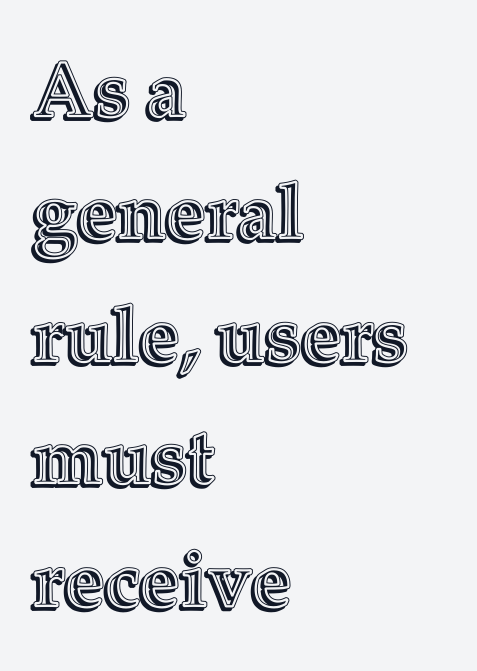
{"italic": "no", "width": "normal", "x_height": "medium", "monospaced": "no", "underline": "no", "align": "left", "line_spacing": "normal", "line_spacing_ratio": 1.57, "letter_spacing": "normal", "letter_spacing_em": 0.0, "glyph_px": 78}
